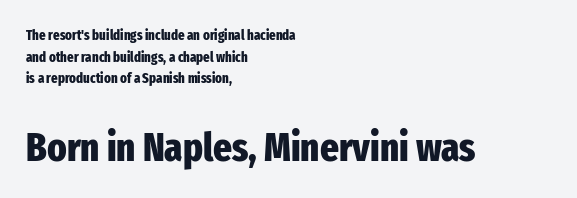
Check where the strokes stop: nothing finishes them off — pure sans. Layout note: lines flush left. Posture: straight, roman, zero tilt. Words appear dense and cohesive because spacing is normal. Two sizes are in play, and the larger belongs to the second block. The lines sit at an ordinary, default distance from one another.
